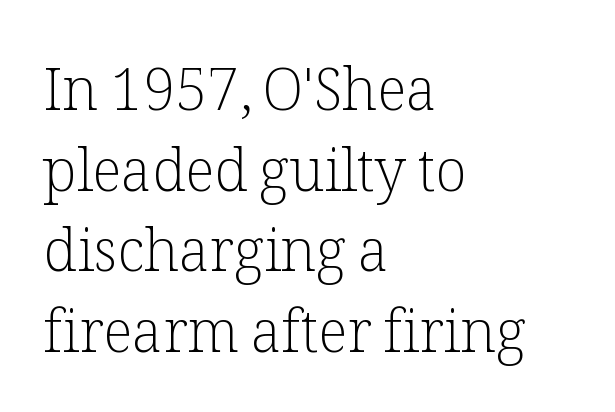
{"serif": "yes", "italic": "no", "bold": "no", "weight": "light", "width": "normal", "stroke_contrast": "low", "x_height": "medium", "monospaced": "no", "underline": "no", "align": "left", "line_spacing": "normal", "line_spacing_ratio": 1.39, "letter_spacing": "normal", "letter_spacing_em": 0.0, "glyph_px": 58}
